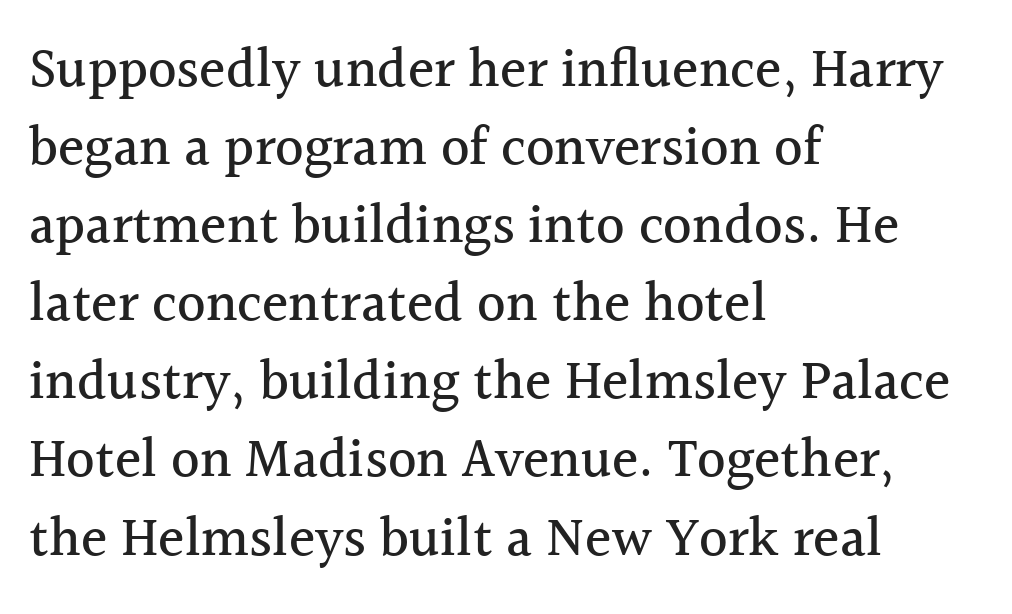
{"serif": "yes", "italic": "no", "width": "normal", "x_height": "medium", "monospaced": "no", "underline": "no", "align": "left", "line_spacing": "normal", "line_spacing_ratio": 1.42, "letter_spacing": "normal", "letter_spacing_em": 0.0, "glyph_px": 55}
